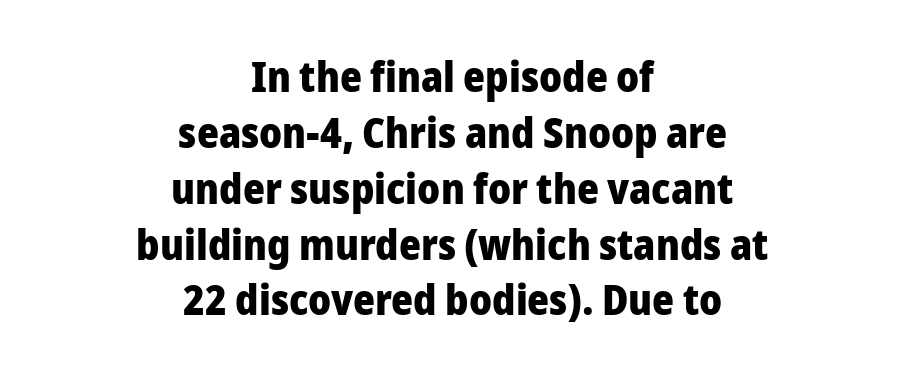
{"serif": "no", "italic": "no", "bold": "yes", "weight": "heavy", "width": "normal", "stroke_contrast": "low", "x_height": "medium", "monospaced": "no", "underline": "no", "align": "center", "line_spacing": "normal", "line_spacing_ratio": 1.33, "letter_spacing": "normal", "letter_spacing_em": 0.0, "glyph_px": 42}
